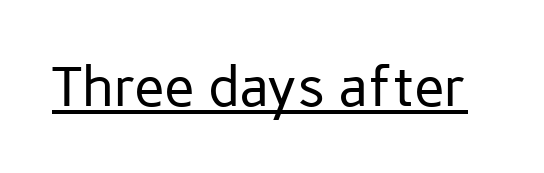
The image shows 56 px regular-weight sans-serif type, upright; set normal letter spacing, underlined; low stroke contrast and a medium x-height.
